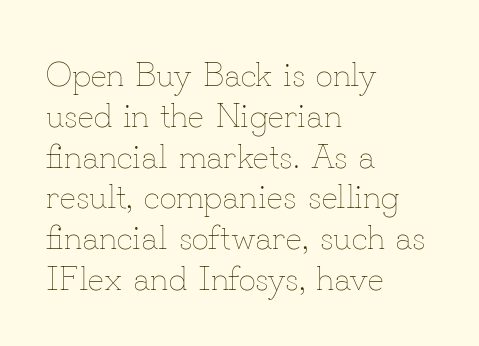
Unlike italic type, these characters show no tilt at all. Only glyphs here, with clear space below each row. Each letter keeps its own natural width here, so spacing adapts to shape. Layout note: lines flush left. Stem width sits at or under what a default text font uses.
